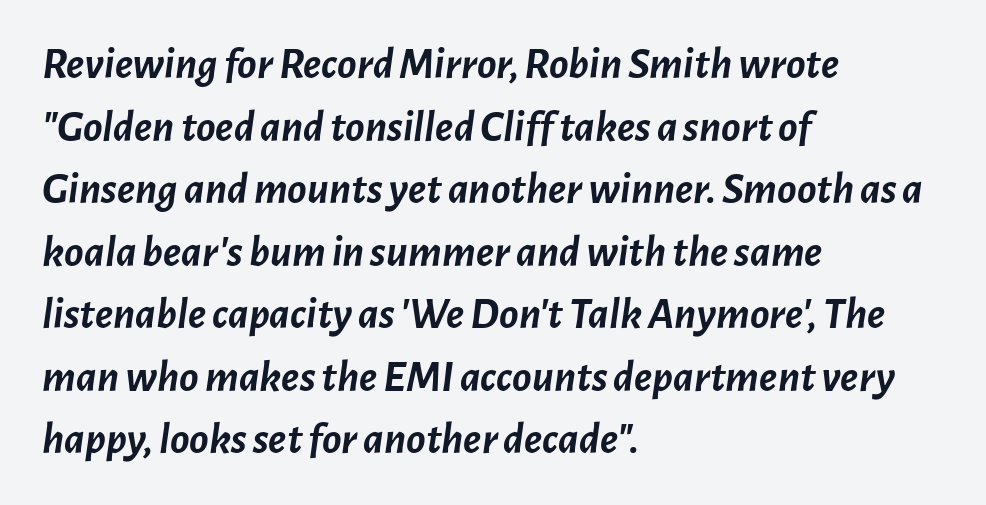
{"italic": "yes", "lean": "right", "slant_degrees": 7, "bold": "yes", "weight": "semibold", "width": "normal", "stroke_contrast": "low", "x_height": "medium", "monospaced": "no", "underline": "no", "align": "left", "line_spacing": "normal", "line_spacing_ratio": 1.39, "letter_spacing": "normal", "letter_spacing_em": 0.0, "glyph_px": 45}
